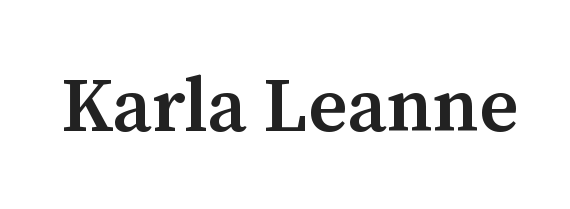
Between one letter and the next there's only the usual sliver of space. The characters display serif detailing at their extremities. Each letter keeps its own natural width here, so spacing adapts to shape. The glyphs are unaccompanied by any horizontal stroke below them. The lettering stays uniformly vertical, giving the passage a roman look.
